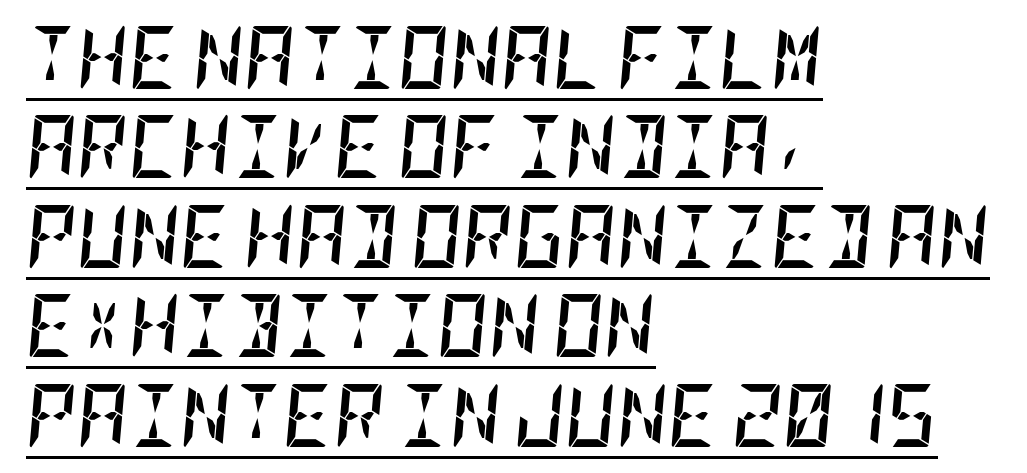
The image shows 63 px semibold, condensed type, italic (leaning right); set left-aligned, normal line spacing (1.42x), normal letter spacing, underlined; low stroke contrast and a large x-height.
